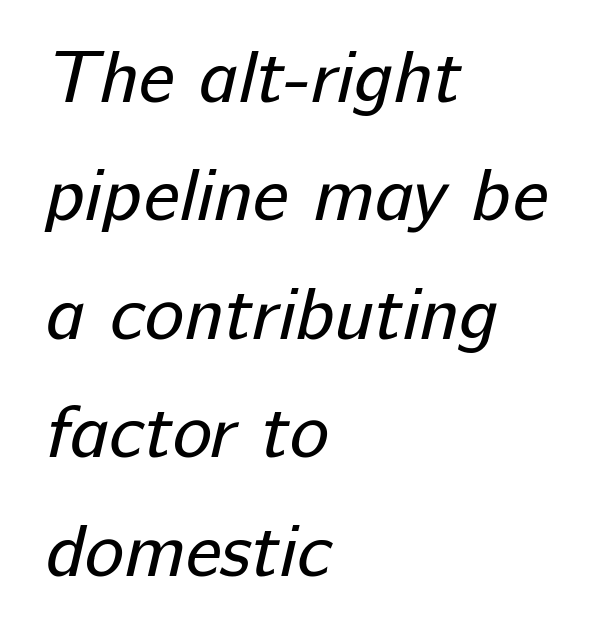
Q: Is the text bold? A: No.
Q: Is the typeface a serif or a sans-serif typeface? A: Sans-serif.
Q: Is the text underlined? A: No.
Q: How is the paragraph aligned? A: Left-aligned.
Q: Is the spacing between letters normal or unusually wide? A: Normal.
Q: Is the spacing between lines tight, normal or loose? A: Normal.
Q: Width (condensed, normal, or wide)? A: Normal.
Q: Stroke contrast? A: Low.
Q: x-height? A: Medium.
Q: Monospaced? A: No.
